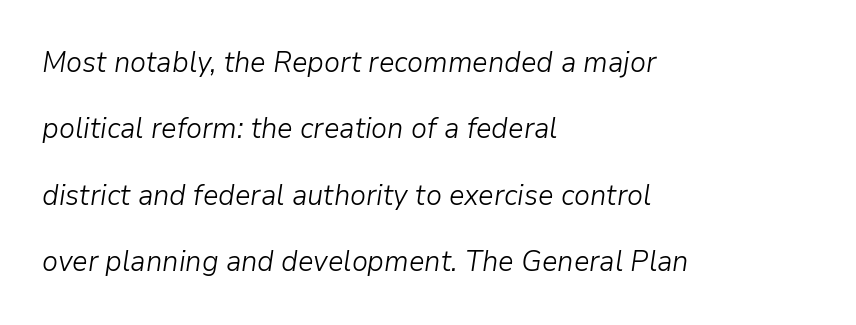
Q: Is the text bold? A: No.
Q: Is the text italic (slanted)? A: Yes, it leans right by about 9 degrees.
Q: Is the text underlined? A: No.
Q: How is the paragraph aligned? A: Left-aligned.
Q: Is the spacing between letters normal or unusually wide? A: Normal.
Q: Is the spacing between lines tight, normal or loose? A: Loose.
Q: Width (condensed, normal, or wide)? A: Normal.
Q: Stroke contrast? A: Low.
Q: x-height? A: Medium.
Q: Monospaced? A: No.
